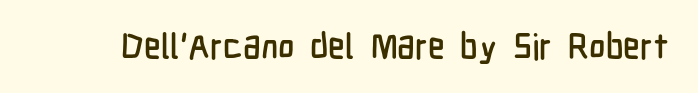
A clean baseline with only descenders dipping below it. The typography opts for an upright posture over an oblique one. Spacing verdict: proportional, widths tailored to each character. This rendering employs a face without finishing strokes, i.e., a sans-serif.
